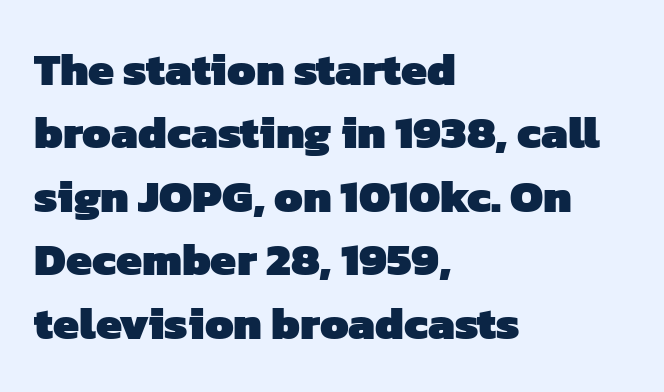
Q: Is the text bold? A: Yes.
Q: Is the typeface a serif or a sans-serif typeface? A: Sans-serif.
Q: Is the text underlined? A: No.
Q: How is the paragraph aligned? A: Left-aligned.
Q: Is the spacing between letters normal or unusually wide? A: Normal.
Q: Is the spacing between lines tight, normal or loose? A: Normal.
Q: Width (condensed, normal, or wide)? A: Normal.
Q: Stroke contrast? A: Low.
Q: x-height? A: Medium.
Q: Monospaced? A: No.
